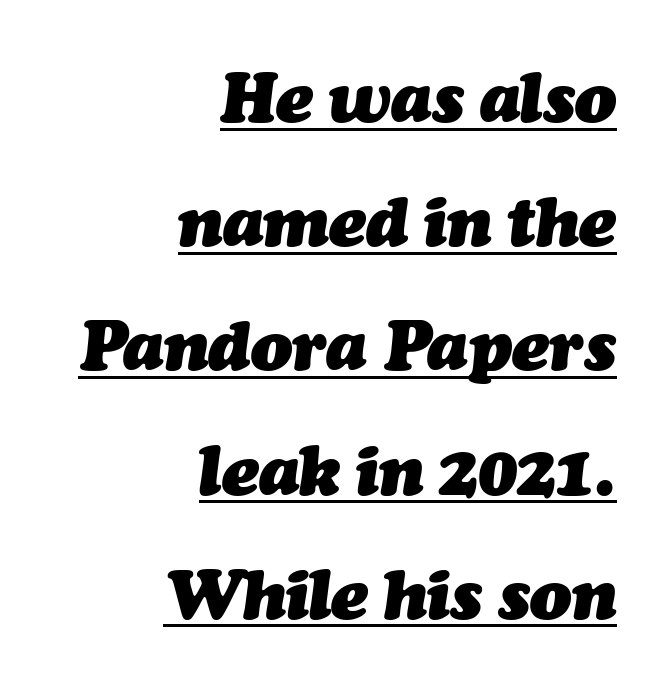
Standard letterfit; no display-style spreading of the glyphs. Character widths vary here, with narrow letters taking less room than wide ones. This is heavy type, rendered in bold. Posture: slanted. Check the space under the baseline: a stroke is drawn there.
